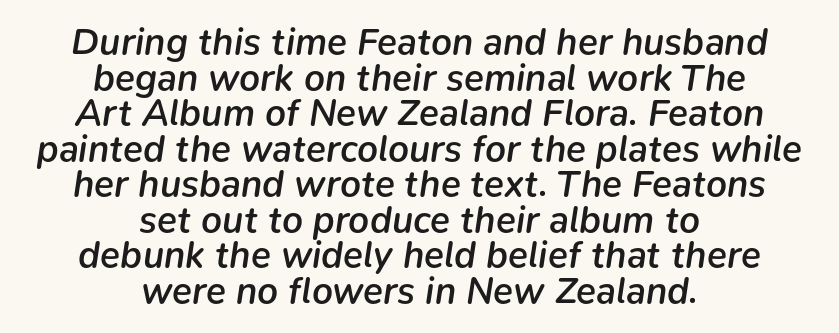
The image shows 37 px semibold type, italic (leaning right); set centered, tight line spacing (0.96x), normal letter spacing, not underlined; low stroke contrast and a medium x-height.
